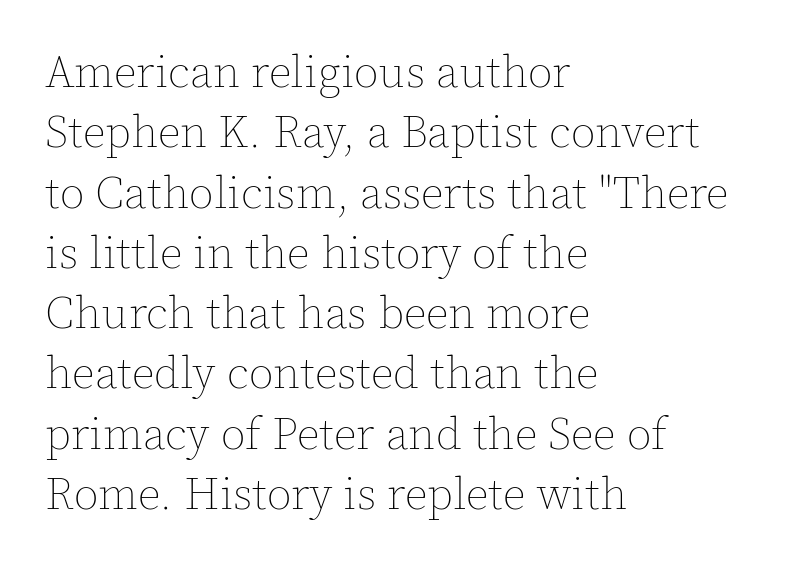
The image shows 45 px thin type, upright; set left-aligned, normal line spacing (1.34x), normal letter spacing, not underlined; a medium x-height.
